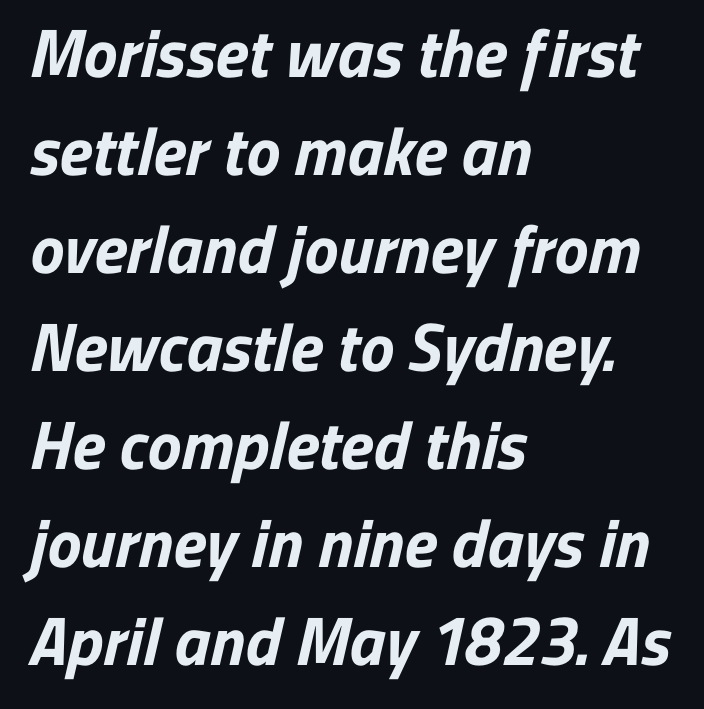
{"serif": "no", "bold": "yes", "weight": "bold", "width": "normal", "stroke_contrast": "low", "x_height": "medium", "monospaced": "no", "underline": "no", "align": "left", "line_spacing": "normal", "line_spacing_ratio": 1.44, "letter_spacing": "normal", "letter_spacing_em": 0.0, "glyph_px": 68}
